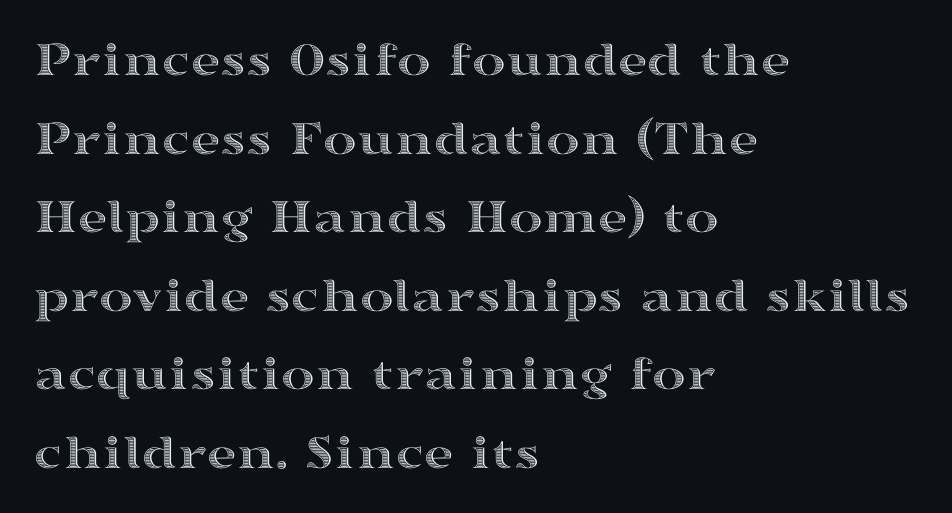
The image shows 51 px wide type, upright; set left-aligned, normal line spacing (1.54x), normal letter spacing, not underlined; a medium x-height.
